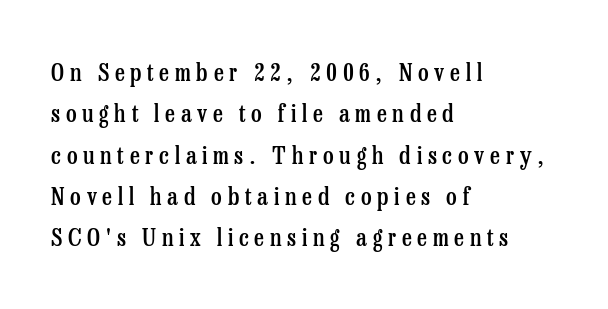
Q: Is the text bold? A: Semi-bold.
Q: Is the text italic (slanted)? A: No, it is upright.
Q: Is the text underlined? A: No.
Q: How is the paragraph aligned? A: Left-aligned.
Q: Is the spacing between letters normal or unusually wide? A: Unusually wide.
